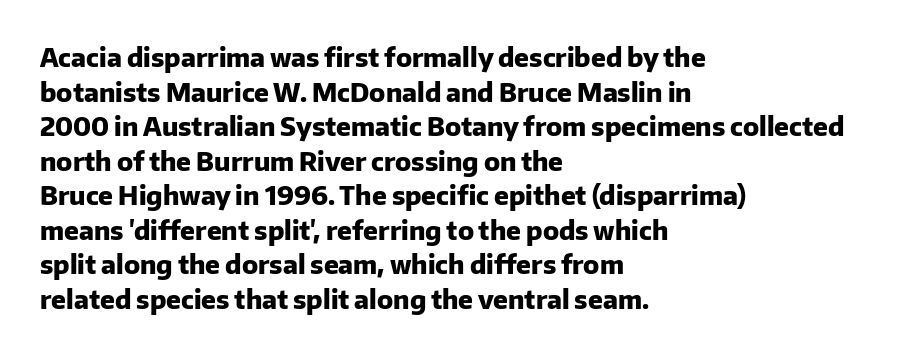
Q: Is the text bold? A: Yes.
Q: Is the text italic (slanted)? A: No, it is upright.
Q: Is the text underlined? A: No.
Q: How is the paragraph aligned? A: Left-aligned.
Q: Is the spacing between letters normal or unusually wide? A: Normal.
Q: Is the spacing between lines tight, normal or loose? A: Normal.
